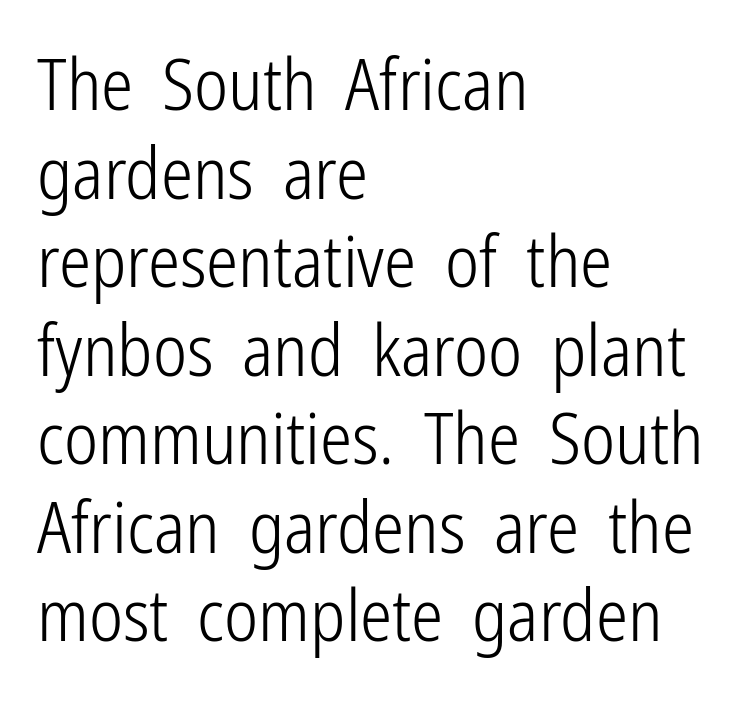
{"serif": "no", "italic": "no", "bold": "no", "weight": "light", "width": "condensed", "stroke_contrast": "low", "x_height": "medium", "monospaced": "no", "underline": "no", "align": "left", "line_spacing_ratio": 1.23, "letter_spacing": "normal", "letter_spacing_em": 0.0, "glyph_px": 72}
